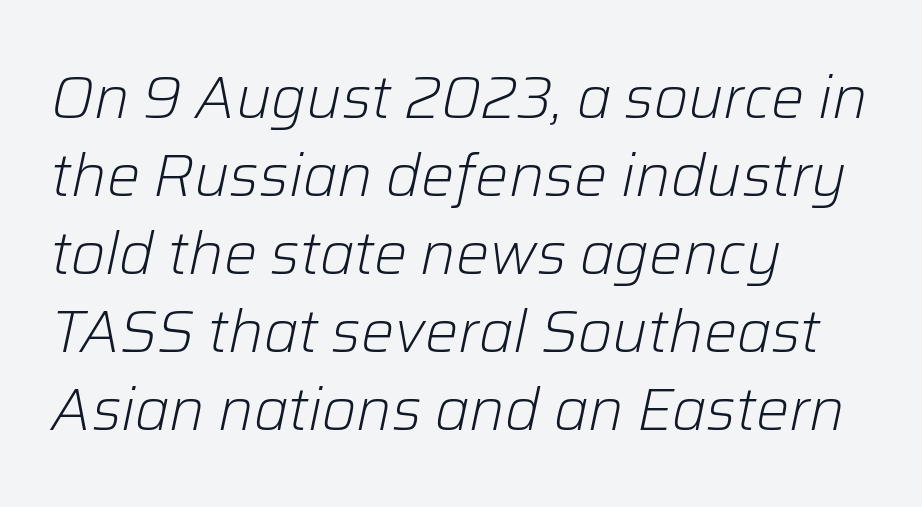
Line starts are locked; line ends wander. Is there much room between lines? A standard amount, neither cramped nor airy. Note the varied advance widths — an 'i' is clearly narrower than an 'm'. The letterforms sit at book weight or below. Rendered with sloped, italic letterforms.
